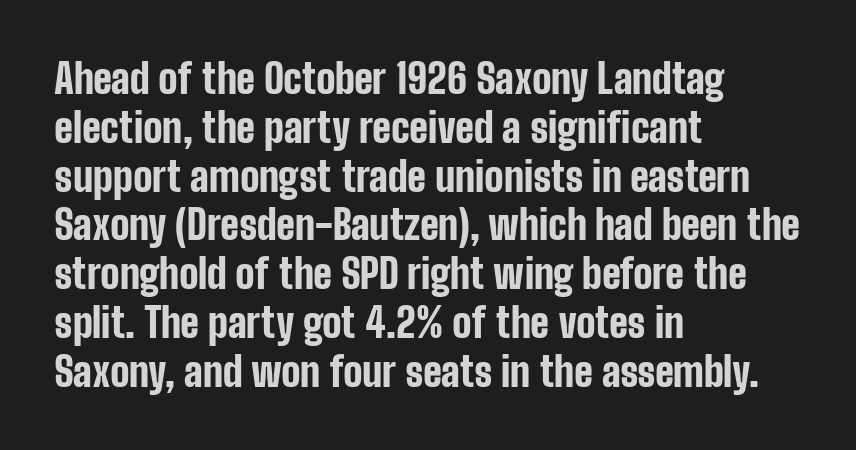
Q: Is the text bold? A: Yes.
Q: Is the text italic (slanted)? A: No, it is upright.
Q: Is the typeface a serif or a sans-serif typeface? A: Sans-serif.
Q: Is the text underlined? A: No.
Q: How is the paragraph aligned? A: Left-aligned.
Q: Is the spacing between letters normal or unusually wide? A: Normal.
Q: Width (condensed, normal, or wide)? A: Condensed.
Q: Stroke contrast? A: Low.
Q: x-height? A: Medium.
Q: Monospaced? A: No.
